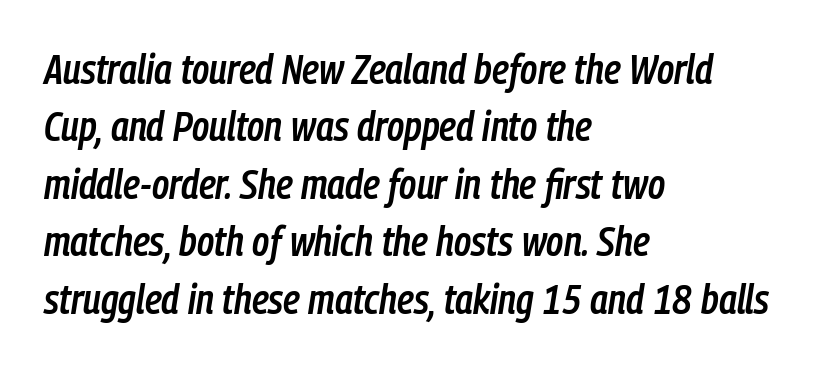
These lines are set flush left with a ragged right edge. Note the varied advance widths — an 'i' is clearly narrower than an 'm'. Compared with typical paragraphs, the rows here are spaced about the same. Weight: semibold (demi). Words appear dense and cohesive because spacing is normal. Underlining? Definitely not there.
